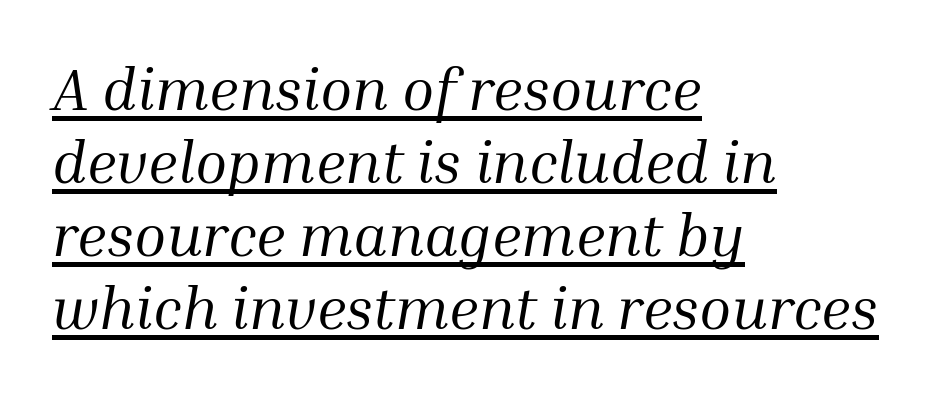
If you drew a line through each stem, it would be angled. Look at the bottom of the vertical strokes: they flare into serifs here. Spacing verdict: proportional, widths tailored to each character. Honestly, the letter spacing is just normal — you wouldn't notice it. Bold? No — there's no thickening of the strokes.
